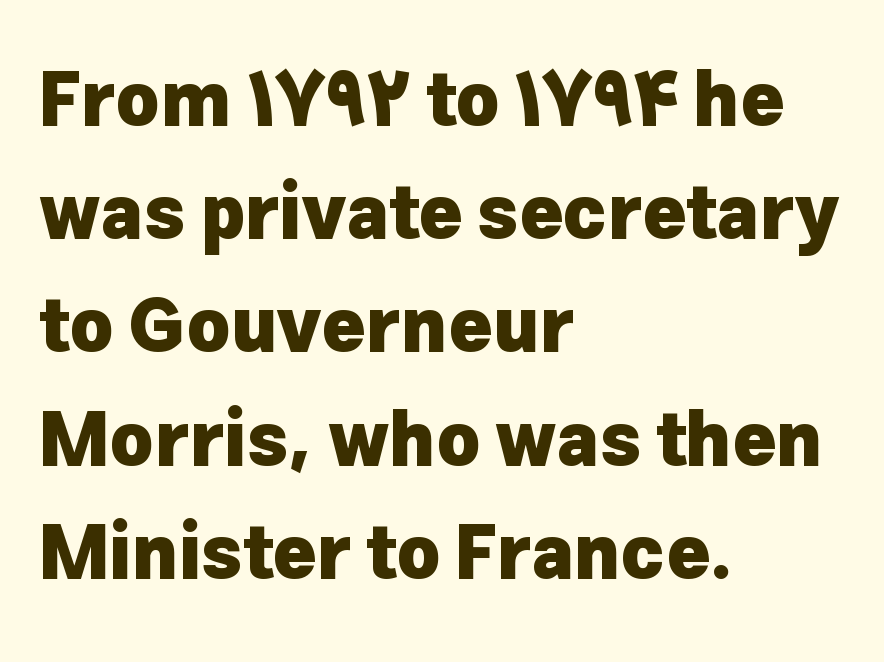
You could call the tracking neutral — neither tight nor loose. Weight check: bold — yes, fully. Does the type have serifs? No, each stem ends abruptly. Regular leading. Spacing verdict: proportional, widths tailored to each character. The foot of each line stays bare and open.
